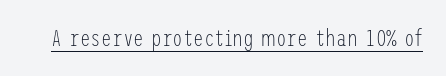
Underlined type. When letters stand straight like this, we call the style roman or upright. The line texture is even and compact thanks to regular tracking. The strokes carry an ordinary text weight at most.
